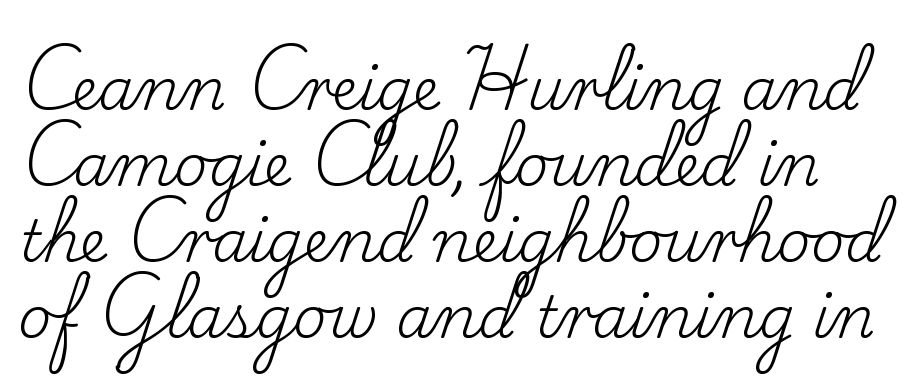
Typographically, this falls in the serif category. Underline: absent. The type is set solid horizontally, with unmodified tracking. No letter is thick-stroked: the sample isn't bold. Is this a fixed-width face? No — the glyphs have proportional, varying widths.
